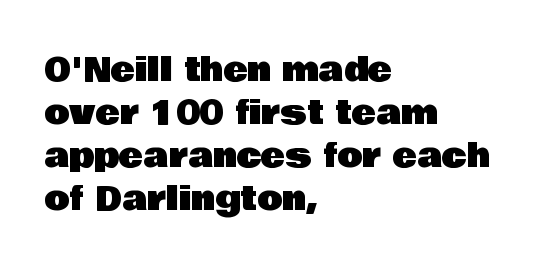
The image shows 33 px sans-serif type, upright; set left-aligned, normal line spacing (1.3x), normal letter spacing, not underlined; low stroke contrast and a large x-height.
